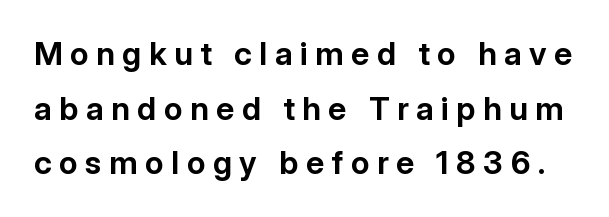
The image shows 32 px bold sans-serif type, upright; set line spacing 1.71x, unusually wide letter spacing (+0.24 em), not underlined; low stroke contrast and a medium x-height.
